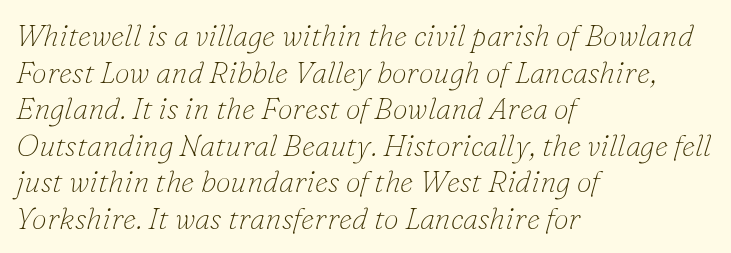
Q: Is the text bold? A: No.
Q: Is the text italic (slanted)? A: Yes, it leans right by about 16 degrees.
Q: Is the typeface a serif or a sans-serif typeface? A: Serif.
Q: Is the text underlined? A: No.
Q: How is the paragraph aligned? A: Left-aligned.
Q: Is the spacing between letters normal or unusually wide? A: Normal.
Q: Width (condensed, normal, or wide)? A: Normal.
Q: Stroke contrast? A: Low.
Q: x-height? A: Small.
Q: Monospaced? A: No.
